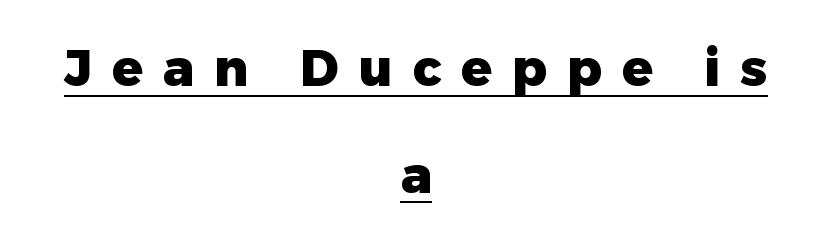
The rendering shows plain stroke endings on the letterforms — a sans-serif design. Does extra space separate the letters? Yes, quite a lot of it. Style check: upright. Proportional: the letters do not fall into vertical columns.
